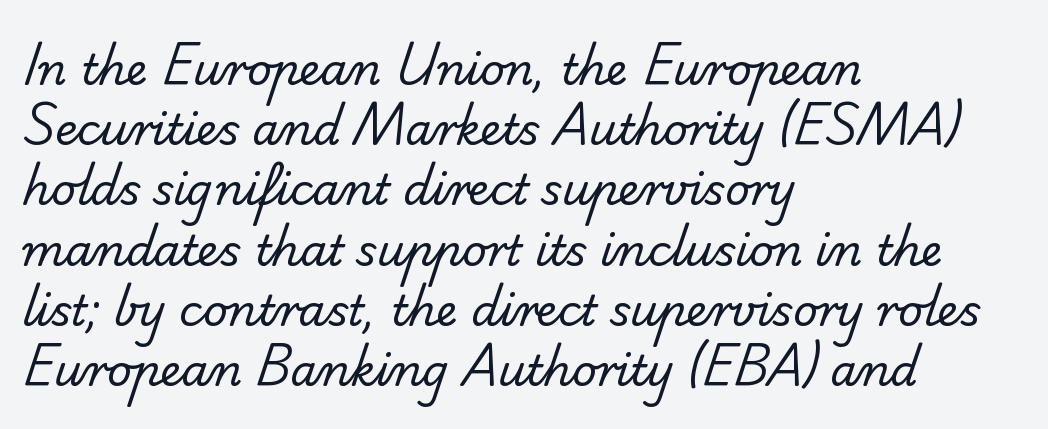
{"serif": "no", "bold": "no", "weight": "regular", "width": "normal", "stroke_contrast": "low", "x_height": "small", "monospaced": "no", "underline": "no", "align": "left", "line_spacing": "normal", "line_spacing_ratio": 1.4, "letter_spacing": "normal", "letter_spacing_em": 0.0, "glyph_px": 43}
